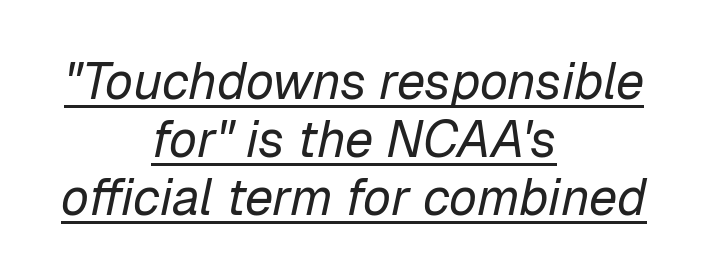
{"italic": "yes", "lean": "right", "slant_degrees": 12, "bold": "no", "weight": "regular", "width": "normal", "stroke_contrast": "low", "x_height": "medium", "monospaced": "no", "underline": "yes", "align": "center", "line_spacing": "tight", "line_spacing_ratio": 1.14, "letter_spacing": "normal", "letter_spacing_em": 0.0, "glyph_px": 51}
